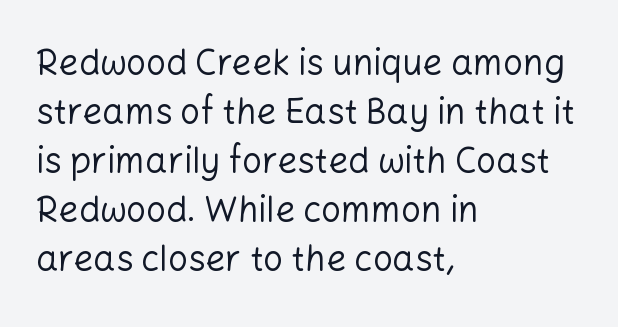
{"serif": "no", "italic": "no", "bold": "no", "weight": "regular", "width": "normal", "stroke_contrast": "low", "x_height": "medium", "monospaced": "no", "underline": "no", "align": "left", "line_spacing": "normal", "line_spacing_ratio": 1.4, "letter_spacing": "normal", "letter_spacing_em": 0.0, "glyph_px": 35}
